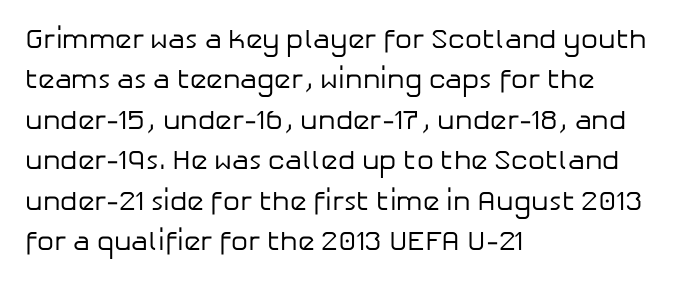
The passage shown stacks its lines at a standard gap. Students, note that the glyphs here touch the page at normal intervals. This reads as an unemphasized weight, regular at the heaviest. Typeset ragged right — the left edge is the straight one. No italicization has been applied; the sample stays upright.
